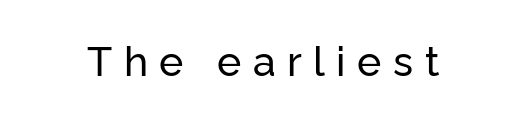
{"serif": "no", "italic": "no", "width": "normal", "stroke_contrast": "low", "x_height": "medium", "monospaced": "no", "underline": "no", "letter_spacing": "wide", "letter_spacing_em": 0.28, "glyph_px": 41}
